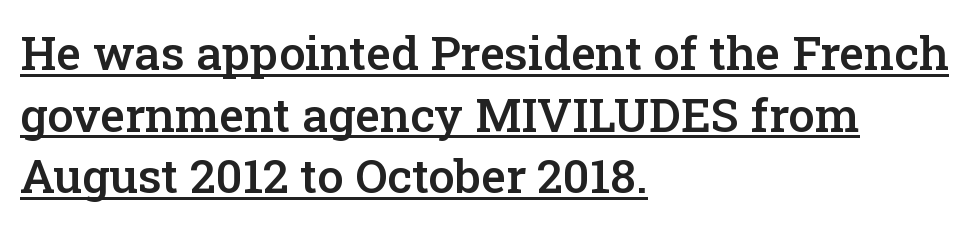
The image shows 47 px semibold serif type, upright; set left-aligned, normal line spacing (1.31x), normal letter spacing, underlined; low stroke contrast and a medium x-height.
